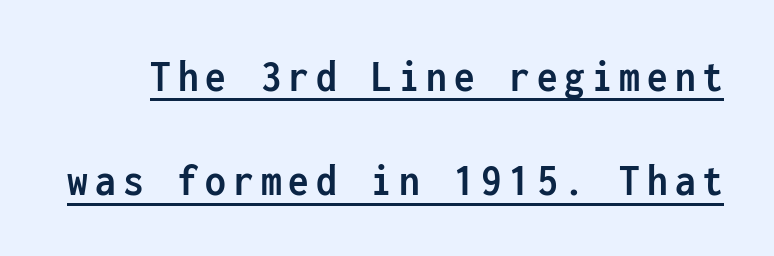
The image shows 46 px semibold, condensed sans-serif type, upright, monospaced; set loose line spacing (2.27x), underlined; low stroke contrast and a medium x-height.
